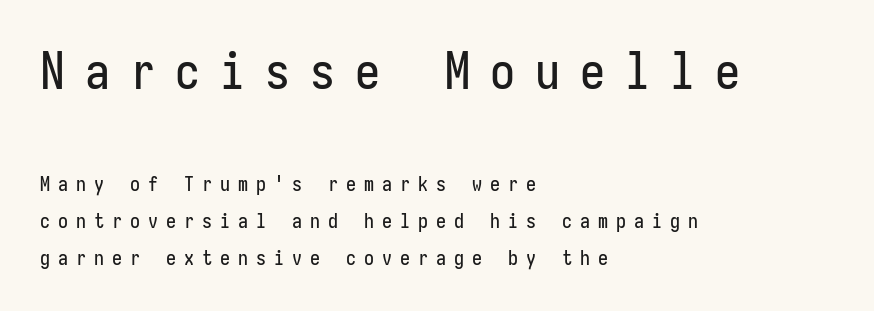
The image shows 50 px condensed sans-serif type, upright, monospaced; set left-aligned, line spacing 1.83x, unusually wide letter spacing (+0.4 em), not underlined; the first (top) block is 2.5x larger; low stroke contrast and a medium x-height.
